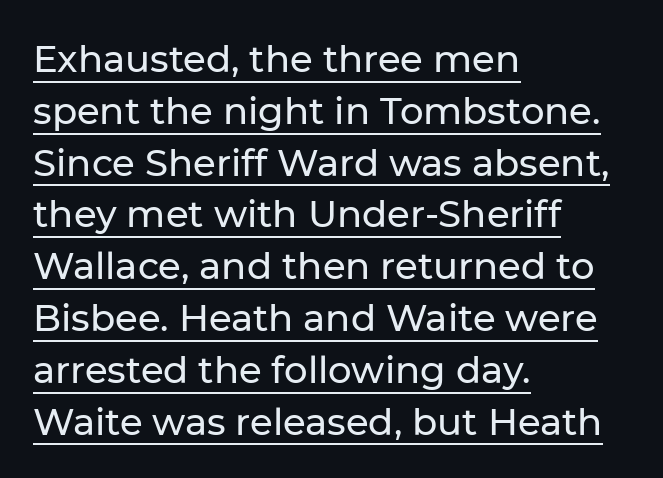
Varying glyph widths throughout — classic text-font behaviour. The tracking reads as untouched default to a designer's eye. The lines sit at an ordinary, default distance from one another. The typesetter has applied underlining to the passage shown. The lines are quadded left. Examine the stroke ends and you'll find no serifs.
